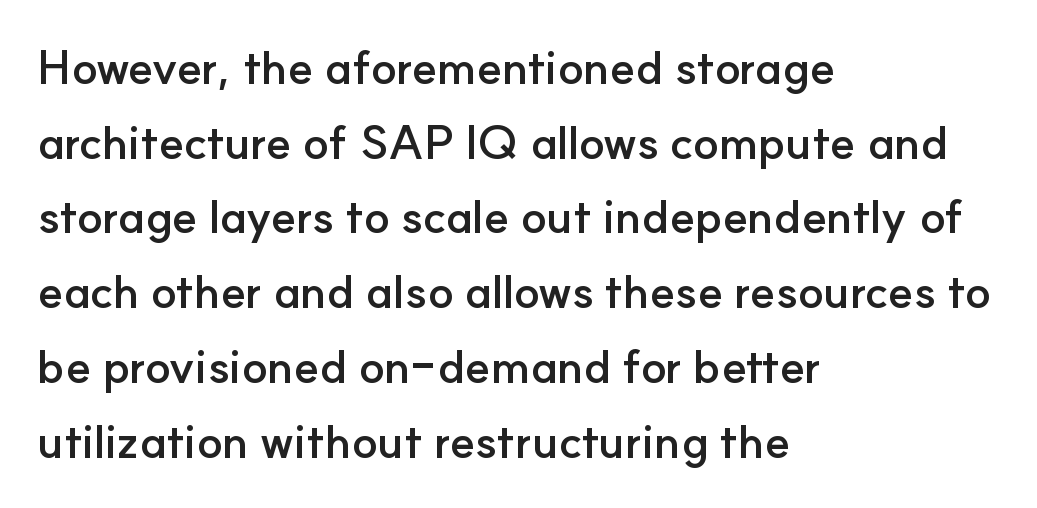
The glyphs are unaccompanied by any horizontal stroke below them. Does the type have serifs? No, each stem ends abruptly. This sample has the flowing, uneven cadence of proportional lettering. The ragged edge is on the right, which tells us the setting is flush left.
